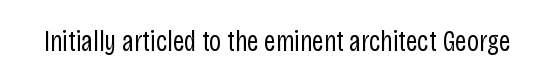
The image shows 29 px regular-weight, condensed sans-serif type, upright; set normal letter spacing, not underlined; low stroke contrast and a large x-height.
